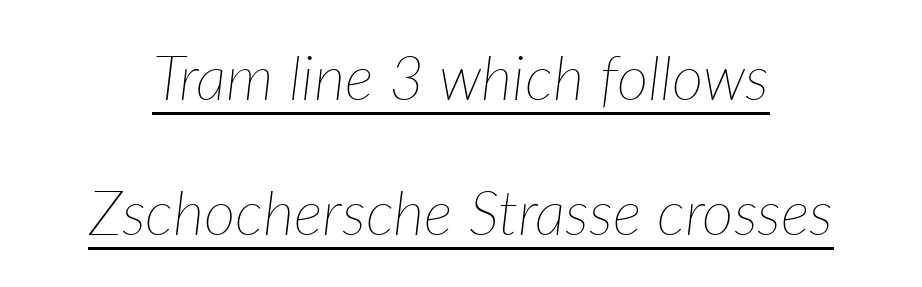
The image shows 61 px thin type, italic (leaning right); set loose line spacing (2.21x), normal letter spacing, underlined; low stroke contrast and a medium x-height.
